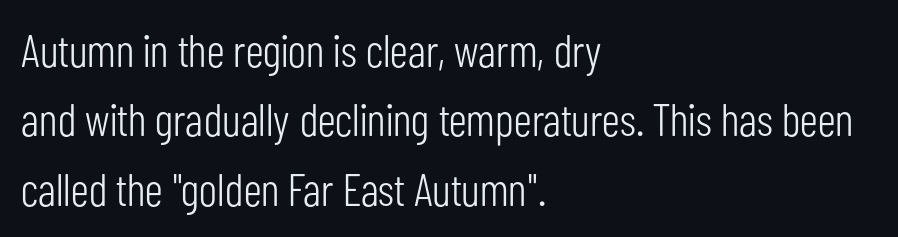
{"serif": "no", "italic": "no", "bold": "no", "weight": "light", "width": "condensed", "stroke_contrast": "low", "x_height": "medium", "monospaced": "no", "underline": "no", "align": "left", "line_spacing": "normal", "line_spacing_ratio": 1.51, "letter_spacing": "normal", "letter_spacing_em": 0.0, "glyph_px": 46}
